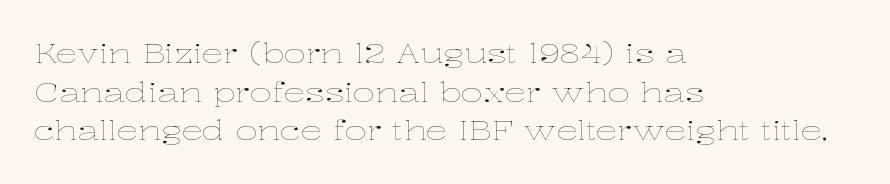
{"italic": "no", "bold": "no", "underline": "no", "align": "left", "line_spacing": "normal", "line_spacing_ratio": 1.43, "letter_spacing": "normal", "letter_spacing_em": 0.0, "glyph_px": 27}
